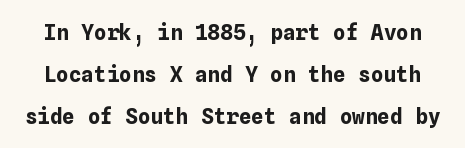
{"italic": "no", "bold": "yes", "underline": "no", "line_spacing": "loose", "line_spacing_ratio": 1.99, "letter_spacing": "normal", "letter_spacing_em": 0.0, "glyph_px": 21}
